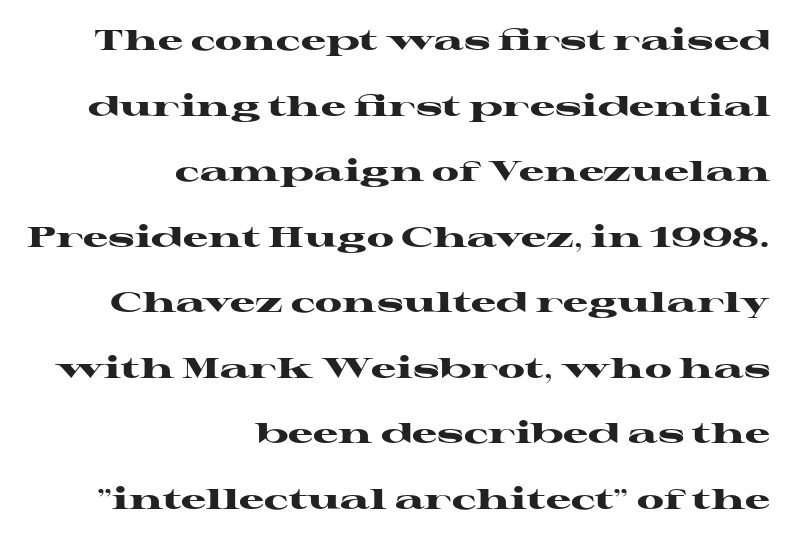
{"serif": "yes", "italic": "no", "bold": "yes", "weight": "heavy", "width": "wide", "stroke_contrast": "high", "x_height": "medium", "monospaced": "no", "underline": "no", "align": "right", "line_spacing": "loose", "line_spacing_ratio": 2.34, "letter_spacing": "normal", "letter_spacing_em": 0.0, "glyph_px": 28}
